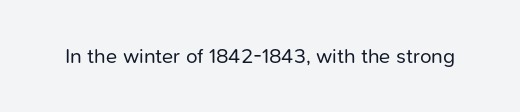
The passage shown is not underscored anywhere. The font's upright variant was chosen for this text. Stems here are at most as thick as an everyday book face. Observe the ordinary spacing: letters are neighbours, not strangers.
